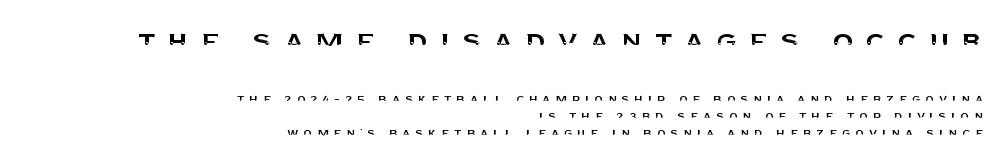
The image shows 34 px sans-serif type, upright; set right-aligned, line spacing 1.22x, unusually wide letter spacing (+0.33 em), not underlined; the first (top) block is 2.43x larger; medium stroke contrast and a large x-height.
